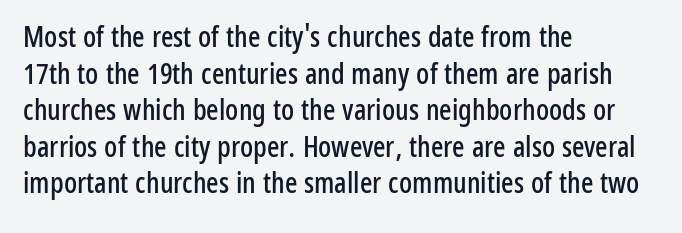
Do the characters align in a grid? No, the font is proportional. The letters stand straight up with perfectly vertical stems. If you drew a ruler down the left edge, every line would touch it. The space between consecutive lines is moderate. Underline: absent. The face used here is a sans, in the tradition of grotesques and geometrics.
